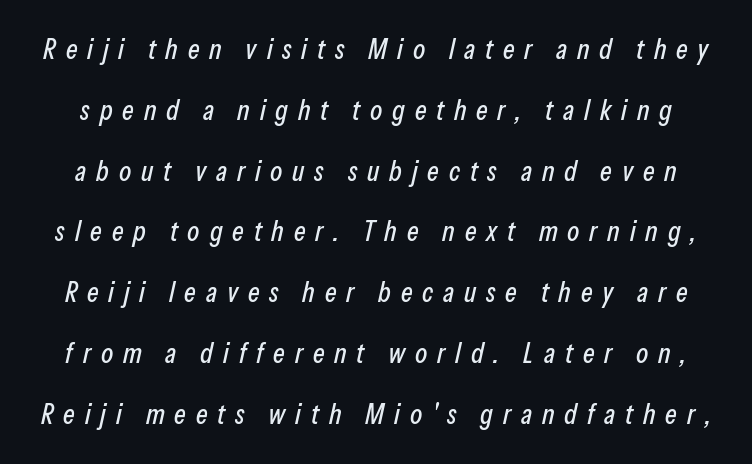
Reading down the column, the eye jumps a long way to each next line. Underline: absent. A typesetter would call this proportional, since set widths differ per character. How are the letters spaced? Widely, with obvious added tracking. Style check: oblique.
